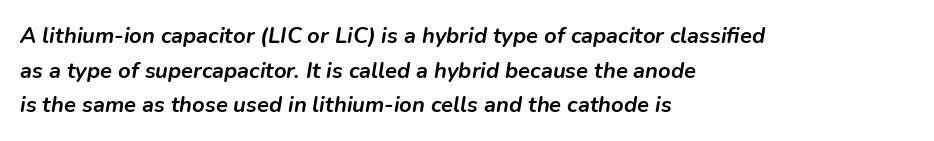
{"italic": "yes", "lean": "right", "slant_degrees": 9, "bold": "yes", "underline": "no", "align": "left", "line_spacing": "normal", "line_spacing_ratio": 1.57, "letter_spacing": "normal", "letter_spacing_em": 0.0, "glyph_px": 22}
